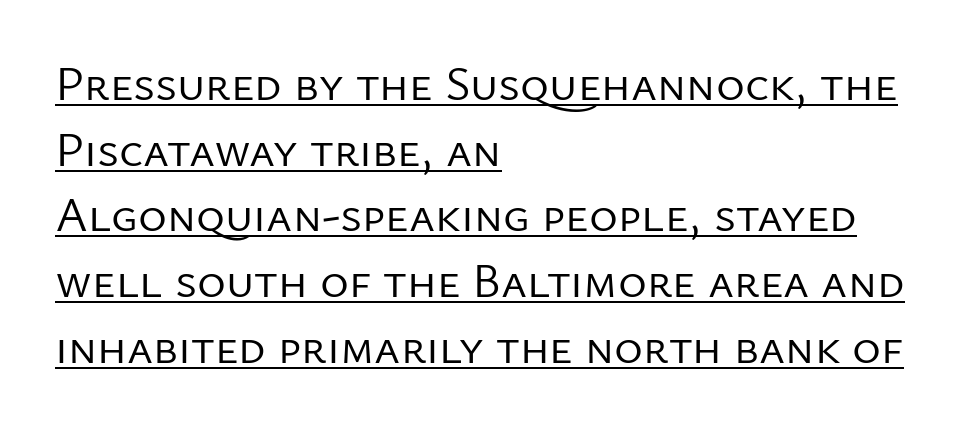
{"serif": "no", "italic": "no", "bold": "no", "weight": "regular", "width": "normal", "stroke_contrast": "low", "x_height": "medium", "monospaced": "no", "underline": "yes", "align": "left", "line_spacing": "normal", "line_spacing_ratio": 1.34, "letter_spacing": "normal", "letter_spacing_em": 0.0, "glyph_px": 49}
